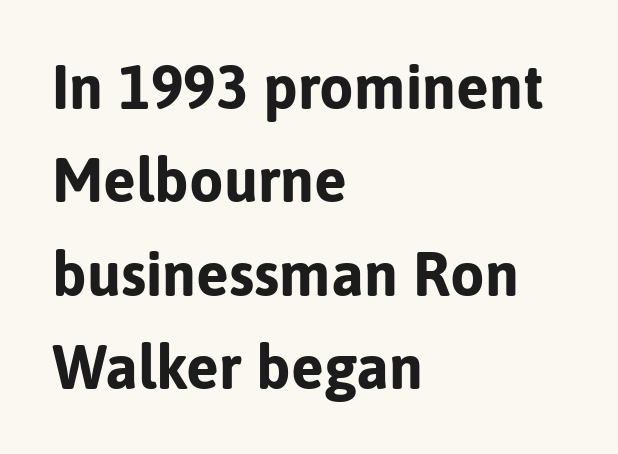
Character widths vary here, with narrow letters taking less room than wide ones. Students, observe: this is what conventionally led text looks like. The sample has been set heavy, in full bold. No extra tracking has been applied to these lines. Underlining? Definitely not there. Alignment: flush left.
